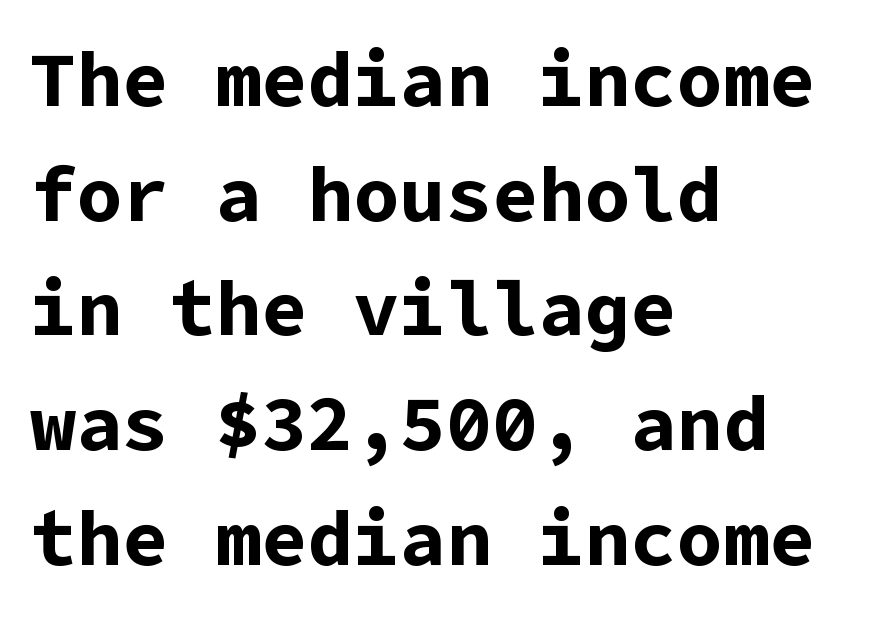
Is this a sans? Yes — the strokes have no serifs. Has an underline been added? It has not. Is the type bold? Yes — the strokes are clearly thick and heavy. These lines were composed using upright roman letters. Visually the block forms a straight wall on the left and a jagged coastline on the right.
